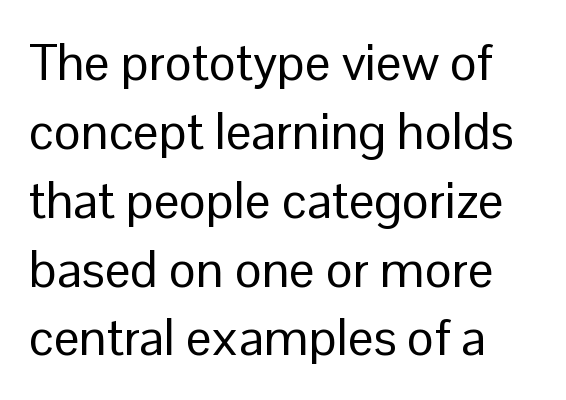
The rendering shows plain stroke endings on the letterforms — a sans-serif design. Each word holds together tightly as a unit, with standard inter-letter gaps. Stroke thickness stays within the range of a standard reading face or lighter. The rows are spaced the way most documents space them.
